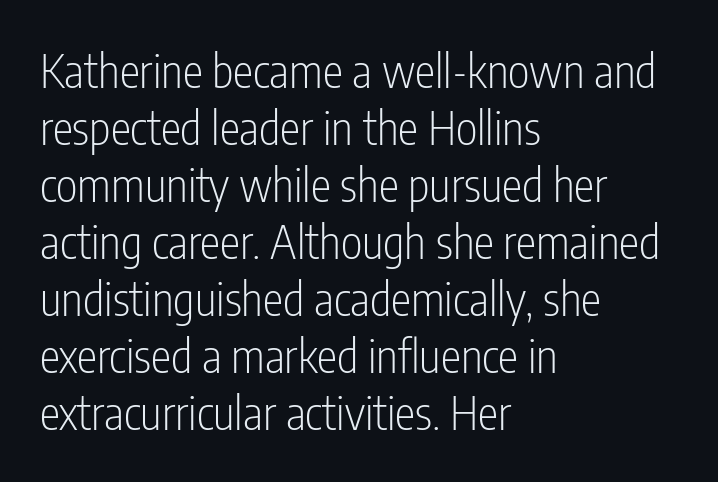
Q: Is the text bold? A: No.
Q: Is the text italic (slanted)? A: No, it is upright.
Q: Is the typeface a serif or a sans-serif typeface? A: Sans-serif.
Q: Is the text underlined? A: No.
Q: How is the paragraph aligned? A: Left-aligned.
Q: Is the spacing between letters normal or unusually wide? A: Normal.
Q: Width (condensed, normal, or wide)? A: Condensed.
Q: Stroke contrast? A: Low.
Q: x-height? A: Medium.
Q: Monospaced? A: No.
